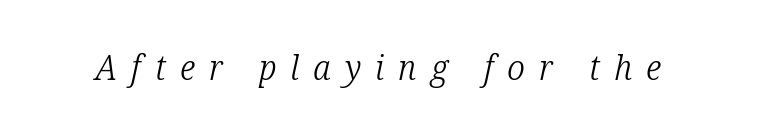
The rendering shows small feet on the letterforms — a serif design. Descenders hang freely into open space. Think standard paragraph weight, or any step lighter than that. Would a proofreader flag this as italicized? Yes. Letter spacing: wide.
